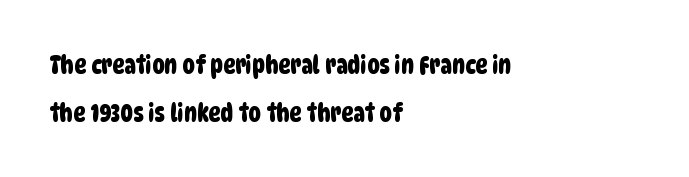
{"underline": "no", "align": "left", "line_spacing": "loose", "line_spacing_ratio": 1.91, "letter_spacing": "normal", "letter_spacing_em": 0.0, "glyph_px": 25}
